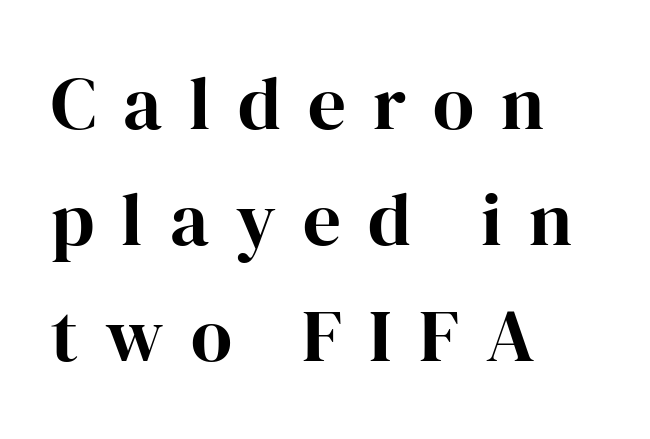
Q: Is the text italic (slanted)? A: No, it is upright.
Q: Is the typeface a serif or a sans-serif typeface? A: Serif.
Q: Is the text underlined? A: No.
Q: How is the paragraph aligned? A: Left-aligned.
Q: Is the spacing between letters normal or unusually wide? A: Unusually wide.
Q: Is the spacing between lines tight, normal or loose? A: Normal.
Q: Width (condensed, normal, or wide)? A: Normal.
Q: Stroke contrast? A: High.
Q: x-height? A: Medium.
Q: Monospaced? A: No.
